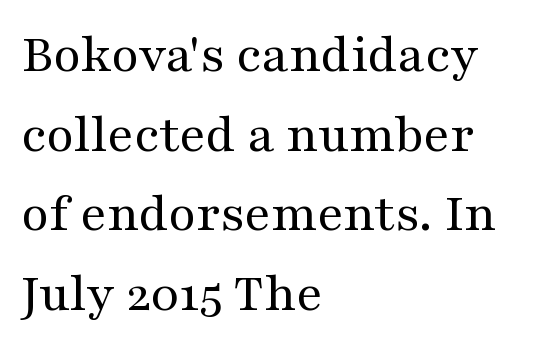
The image shows 56 px regular-weight, wide serif type, upright; set left-aligned, normal line spacing (1.42x), normal letter spacing, not underlined; medium stroke contrast and a medium x-height.
